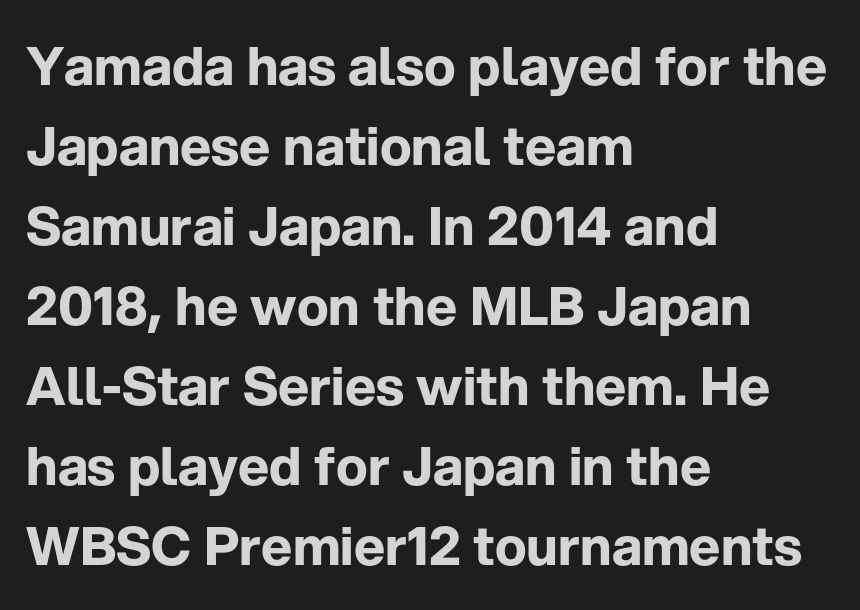
{"serif": "no", "italic": "no", "bold": "yes", "weight": "bold", "width": "normal", "stroke_contrast": "low", "x_height": "medium", "monospaced": "no", "underline": "no", "align": "left", "line_spacing": "normal", "line_spacing_ratio": 1.51, "letter_spacing": "normal", "letter_spacing_em": 0.0, "glyph_px": 53}
